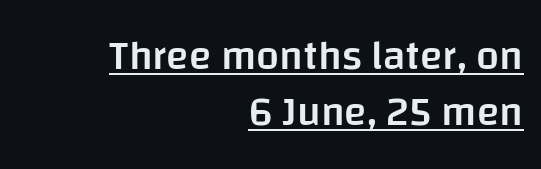
Its strokes are somewhat broadened, the hallmark of semibold type. The gaps between neighbouring characters are ordinary and unremarkable. These lines are rendered in a variable-pitch font. The block of text has a typical density, with ordinary space between rows.
